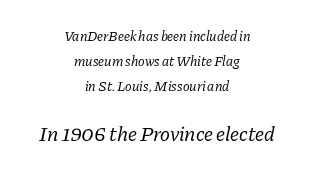
This sample uses an oblique cut, with every glyph tilted off the vertical. The string is rendered with underlining switched off. What stands out about the letter spacing? Nothing — it is the standard amount. Line starts and ends both wander, symmetrically. Which of the two is more prominent by size? The second, at the bottom.
